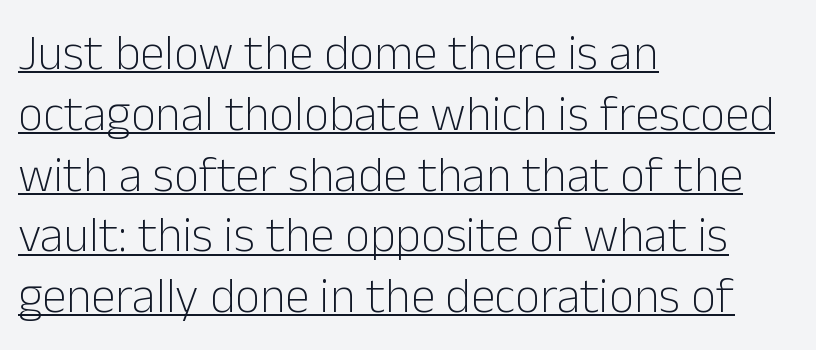
The image shows 49 px light sans-serif type, upright; set left-aligned, line spacing 1.24x, normal letter spacing, underlined; low stroke contrast and a medium x-height.
